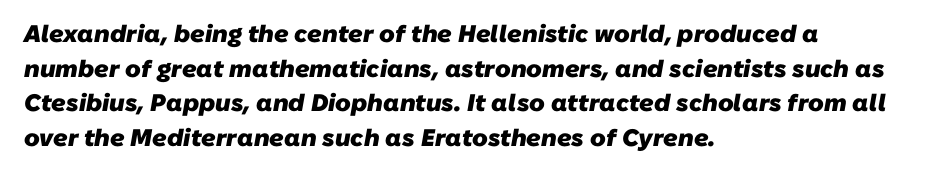
{"bold": "yes", "underline": "no", "align": "left", "line_spacing": "normal", "line_spacing_ratio": 1.44, "letter_spacing": "normal", "letter_spacing_em": 0.0, "glyph_px": 24}
